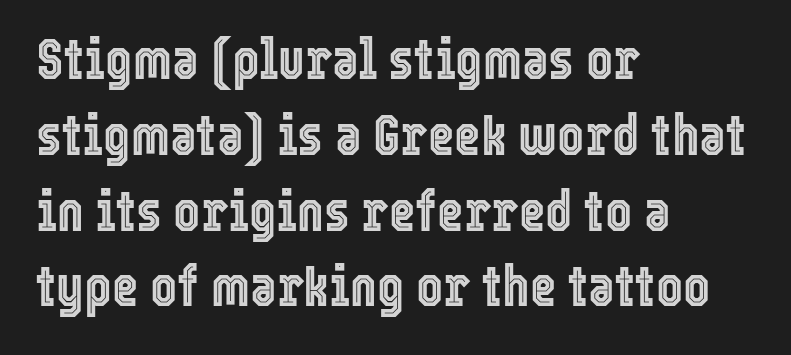
{"italic": "no", "width": "condensed", "x_height": "medium", "monospaced": "no", "underline": "no", "align": "left", "line_spacing": "normal", "line_spacing_ratio": 1.33, "letter_spacing": "normal", "letter_spacing_em": 0.0, "glyph_px": 57}
